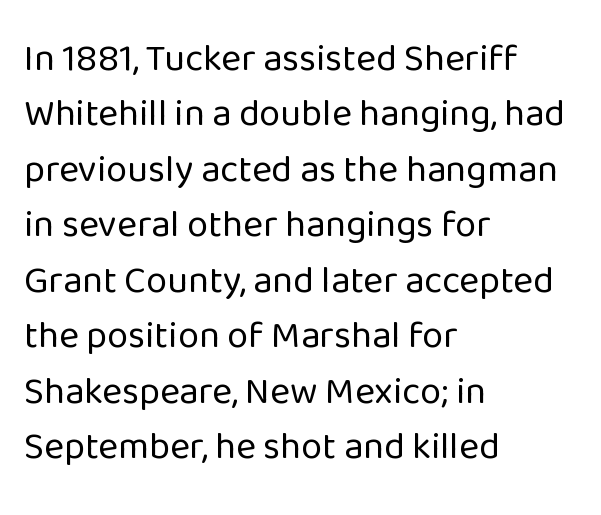
{"serif": "no", "italic": "no", "bold": "no", "weight": "regular", "width": "normal", "stroke_contrast": "low", "x_height": "medium", "monospaced": "no", "underline": "no", "align": "left", "line_spacing": "normal", "line_spacing_ratio": 1.46, "letter_spacing": "normal", "letter_spacing_em": 0.0, "glyph_px": 38}
